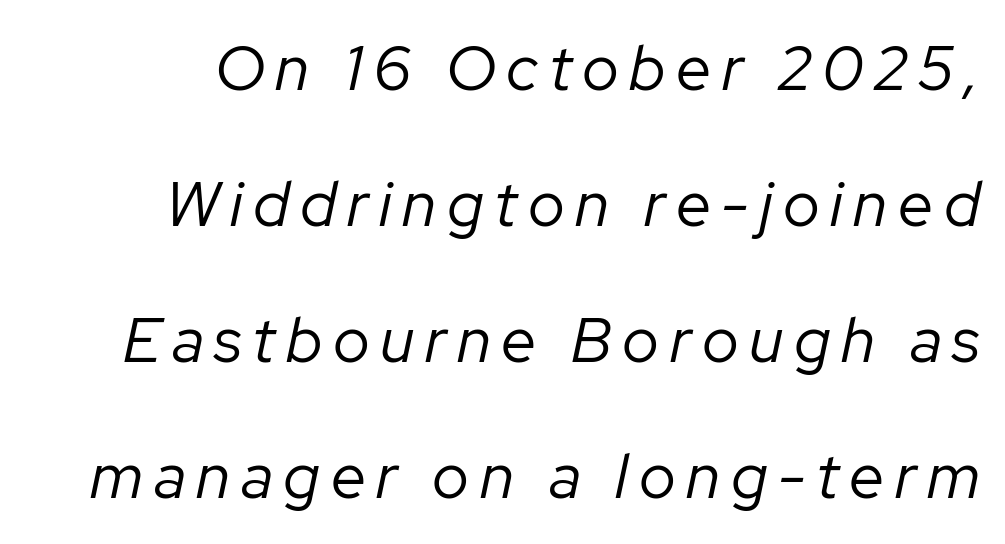
The image shows 63 px regular-weight type, italic (leaning right); set loose line spacing (2.16x), not underlined; low stroke contrast and a medium x-height.
